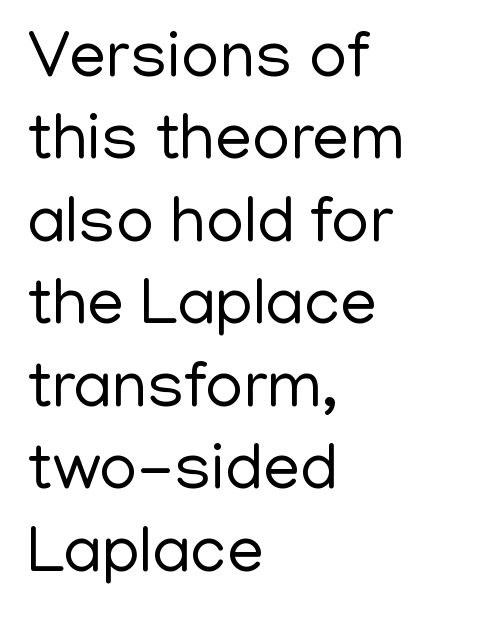
Q: Is the text bold? A: No.
Q: Is the text italic (slanted)? A: No, it is upright.
Q: Is the typeface a serif or a sans-serif typeface? A: Sans-serif.
Q: Is the text underlined? A: No.
Q: How is the paragraph aligned? A: Left-aligned.
Q: Is the spacing between letters normal or unusually wide? A: Normal.
Q: Is the spacing between lines tight, normal or loose? A: Normal.
Q: Width (condensed, normal, or wide)? A: Normal.
Q: Stroke contrast? A: Low.
Q: x-height? A: Medium.
Q: Monospaced? A: No.
